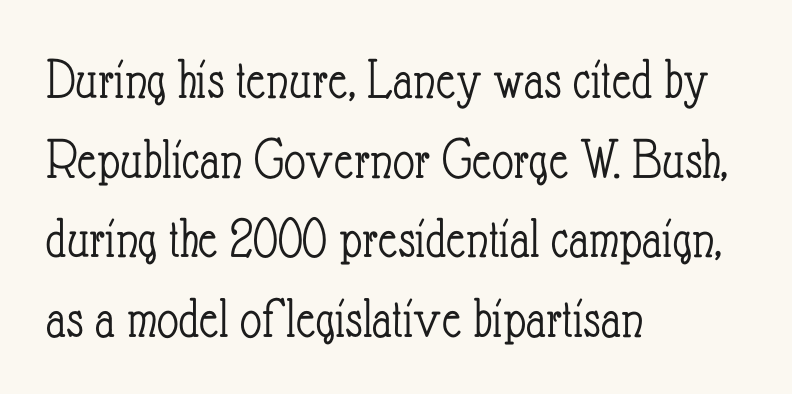
Think of a printed novel: that variable character pitch is what you see here. No italicization has been applied; the sample stays upright. The designer left line spacing at the default. No heavy texture on the line: the type isn't bold. The passage is arranged the way most books set body copy — flush left. Unmarked baselines from the first word to the last.
